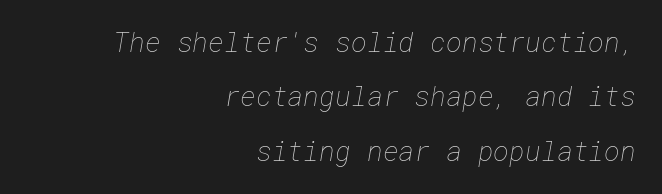
There is no visible air inserted between adjacent glyphs. Horizontally, the lines are justified to the trailing edge only. The face looks like a standard text weight, possibly lighter. Summary of vertical rhythm: relaxed, with wide interline spacing. The specimen omits any rule beneath the text block's lines.
